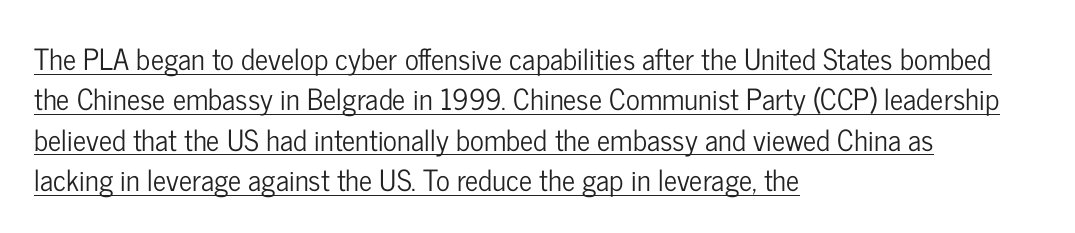
It's the straight-up-and-down kind of type. Spacing verdict: proportional, widths tailored to each character. Leading matches the norm, producing a regular column. Line beginnings align vertically; line endings do not. These lines keep a tight, regular rhythm from letter to letter. The rendering shows plain stroke endings on the letterforms — a sans-serif design.
